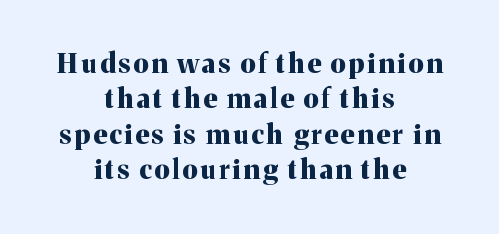
{"italic": "no", "bold": "yes", "underline": "no", "align": "center", "line_spacing": "normal", "line_spacing_ratio": 1.31, "glyph_px": 27}
